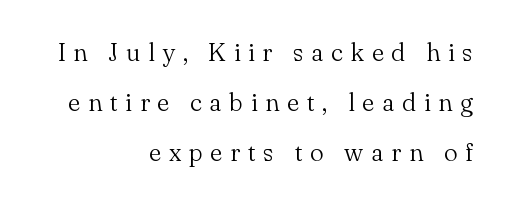
Q: Is the text bold? A: No.
Q: Is the text italic (slanted)? A: No, it is upright.
Q: Is the text underlined? A: No.
Q: How is the paragraph aligned? A: Right-aligned.
Q: Is the spacing between letters normal or unusually wide? A: Unusually wide.
Q: Is the spacing between lines tight, normal or loose? A: Loose.
